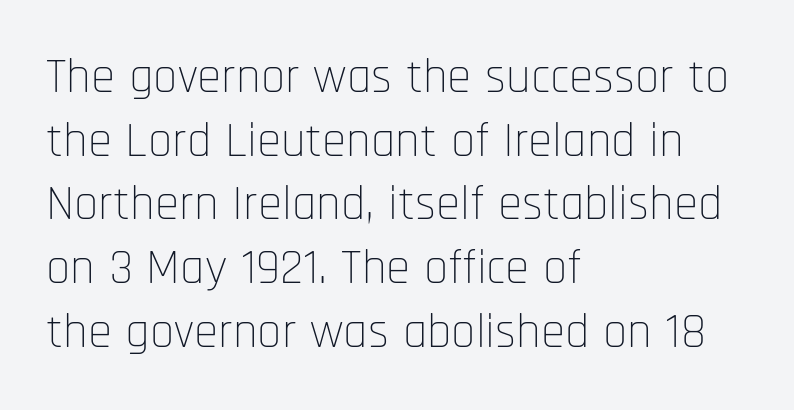
The image shows 49 px thin, condensed sans-serif type, upright; set left-aligned, normal line spacing (1.3x), normal letter spacing, not underlined; low stroke contrast and a large x-height.
